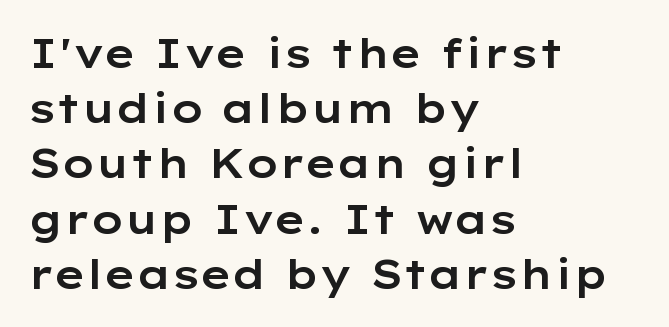
{"serif": "no", "italic": "no", "width": "wide", "stroke_contrast": "low", "x_height": "medium", "monospaced": "no", "underline": "no", "align": "left", "line_spacing": "normal", "line_spacing_ratio": 1.38, "letter_spacing": "normal", "letter_spacing_em": 0.0, "glyph_px": 40}
